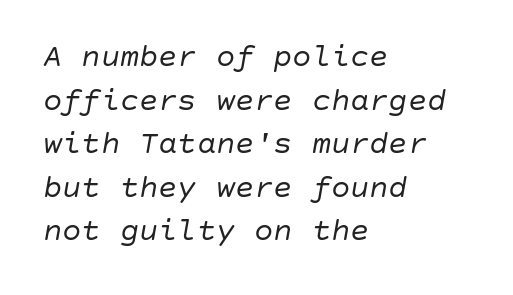
The image shows 32 px regular-weight type, italic (leaning right); set left-aligned, normal line spacing (1.36x), normal letter spacing, not underlined; low stroke contrast and a large x-height.
